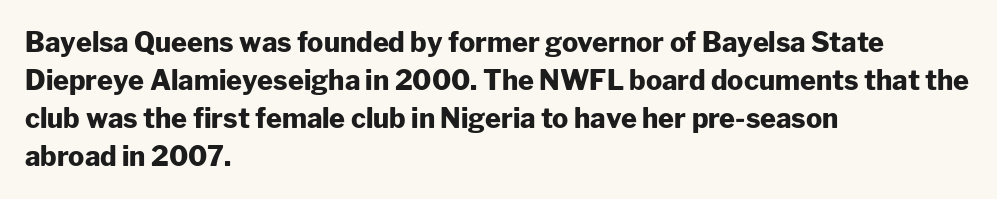
Q: Is the text bold? A: Yes.
Q: Is the text italic (slanted)? A: No, it is upright.
Q: Is the text underlined? A: No.
Q: How is the paragraph aligned? A: Left-aligned.
Q: Is the spacing between letters normal or unusually wide? A: Normal.
Q: Is the spacing between lines tight, normal or loose? A: Normal.
